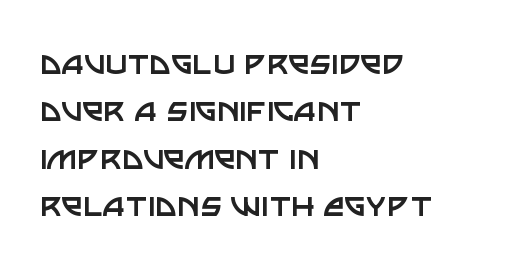
The image shows 38 px regular-weight sans-serif type, upright; set left-aligned, normal line spacing (1.25x), normal letter spacing, not underlined; low stroke contrast and a large x-height.
